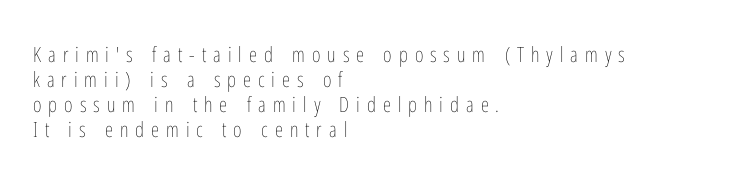
The image shows 21 px text type, upright; set left-aligned, line spacing 1.19x, unusually wide letter spacing (+0.33 em), not underlined.
